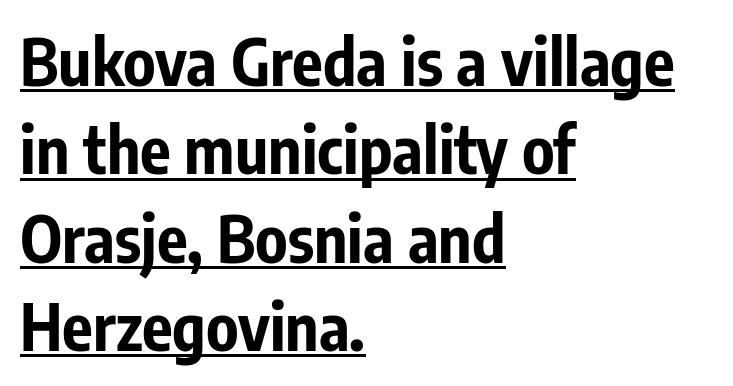
Characters remain perfectly vertical along every line. The characters look thick and weighty, a clear bold. The horizontal fit of the characters is conventional and even. Horizontal bands of white between lines are of average thickness. The letters advance in unequal steps, a hallmark of proportional type. All the whitespace from short lines collects on the right.
